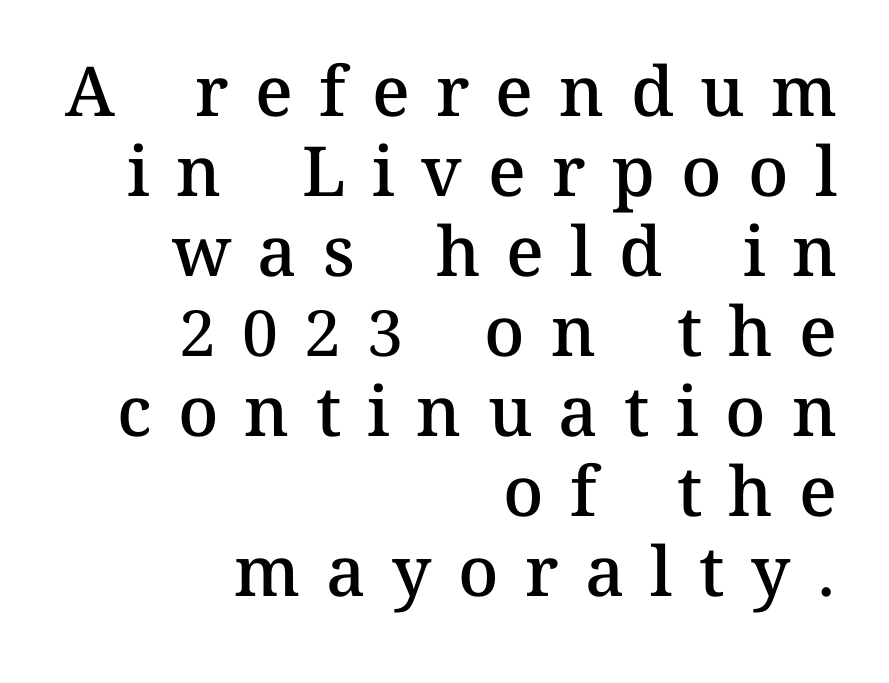
The image shows 69 px semibold type, upright; set right-aligned, line spacing 1.16x, unusually wide letter spacing (+0.38 em), not underlined; medium stroke contrast and a medium x-height.
